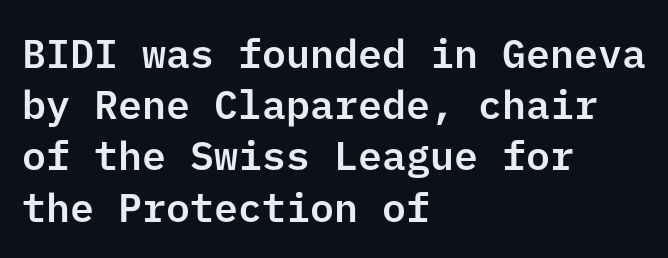
The image shows 40 px sans-serif type, upright; set left-aligned, normal line spacing (1.28x), normal letter spacing, not underlined; low stroke contrast and a medium x-height.
